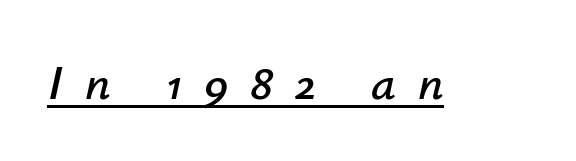
The image shows 49 px text type, italic (leaning right); set unusually wide letter spacing (+0.45 em), underlined; low stroke contrast and a small x-height.
